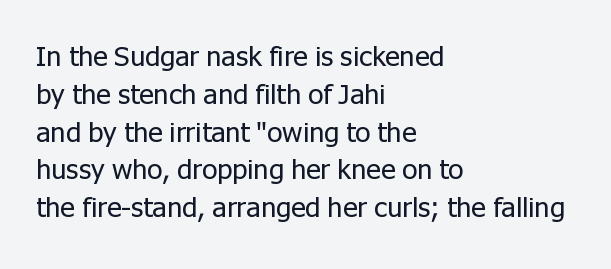
Summary of vertical rhythm: regular, with standard interline spacing. The strip under each line holds only bare page. Is this a fixed-width face? No — the glyphs have proportional, varying widths. What kind of face is this? One without serifs — a sans.
